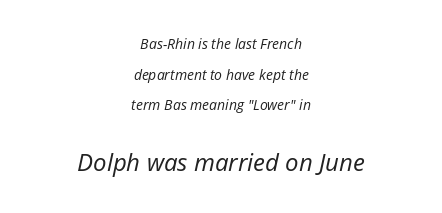
The specimen reads as italic at a glance. Weight: regular or lighter. The whitespace from short lines is split evenly between both sides. You could fit nearly another row in the gap between these rows. The letters sit at their default tracking, neither squeezed nor spread.
